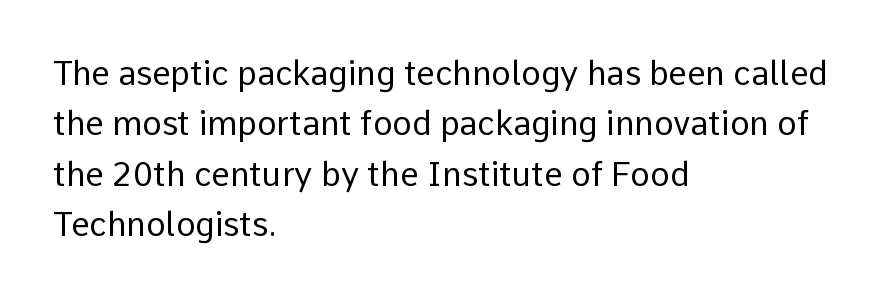
{"serif": "no", "italic": "no", "bold": "no", "weight": "regular", "width": "normal", "stroke_contrast": "low", "x_height": "medium", "monospaced": "no", "underline": "no", "align": "left", "line_spacing": "normal", "line_spacing_ratio": 1.53, "letter_spacing": "normal", "letter_spacing_em": 0.0, "glyph_px": 33}
